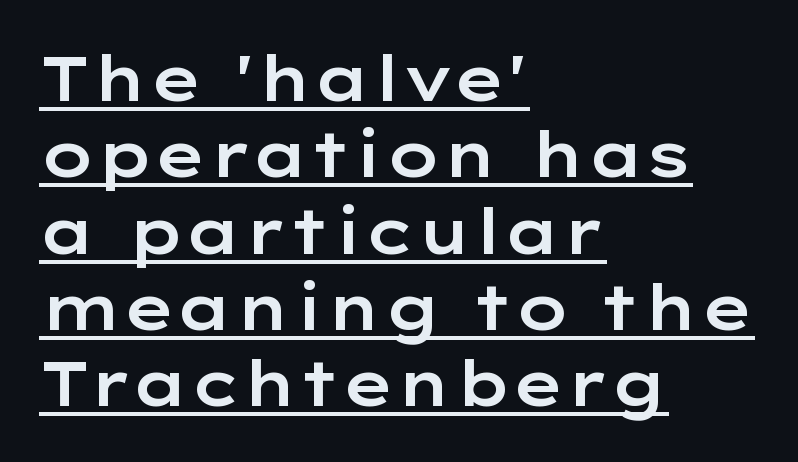
Q: Is the text italic (slanted)? A: No, it is upright.
Q: Is the typeface a serif or a sans-serif typeface? A: Sans-serif.
Q: Is the text underlined? A: Yes.
Q: How is the paragraph aligned? A: Left-aligned.
Q: Is the spacing between letters normal or unusually wide? A: Normal.
Q: Width (condensed, normal, or wide)? A: Wide.
Q: Stroke contrast? A: Low.
Q: x-height? A: Medium.
Q: Monospaced? A: No.
